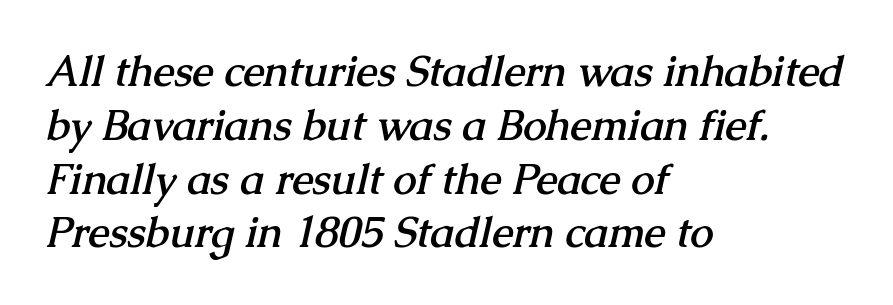
The image shows 42 px semibold serif type; set left-aligned, normal line spacing (1.28x), normal letter spacing, not underlined; medium stroke contrast and a medium x-height.
